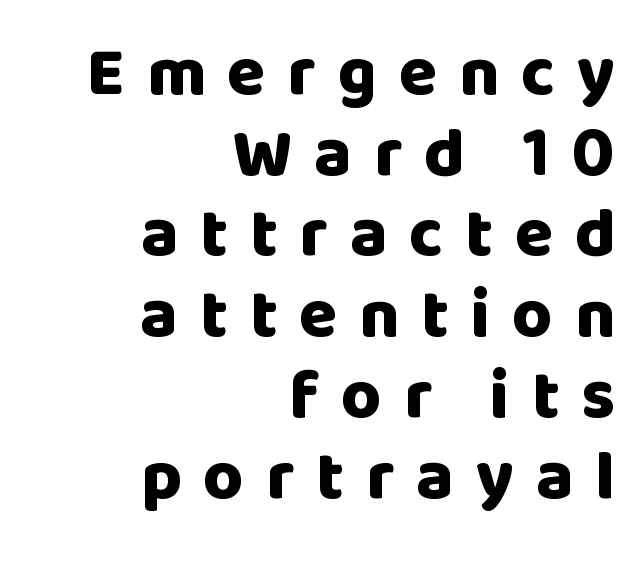
Each letter keeps its own natural width here, so spacing adapts to shape. No word sits above an underline. In terms of posture, this sample is upright. The paragraph shown leans on its right margin.
